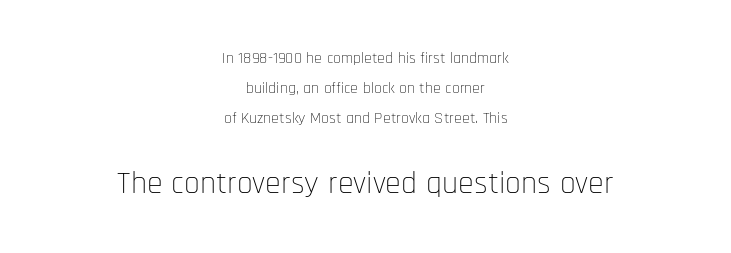
In CSS terms this would be text-align: center. Summary of weight: not heavy and not bold. Letters rest on an invisible, unmarked baseline. Nobody touched the tracking dial on this one.
